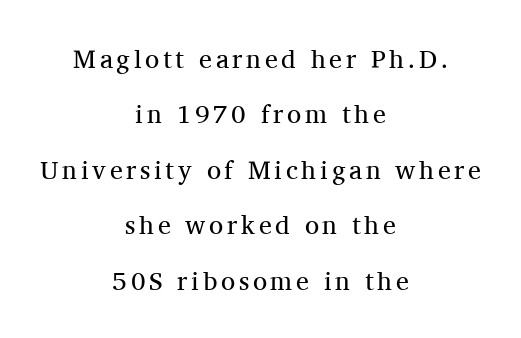
Honestly, there is no underline to notice here at all. Interline gaps are noticeably wide in this sample. Stroke mass is kept to a normal reading level or below. The letters stand straight up with perfectly vertical stems. Line starts and ends both wander, symmetrically.
